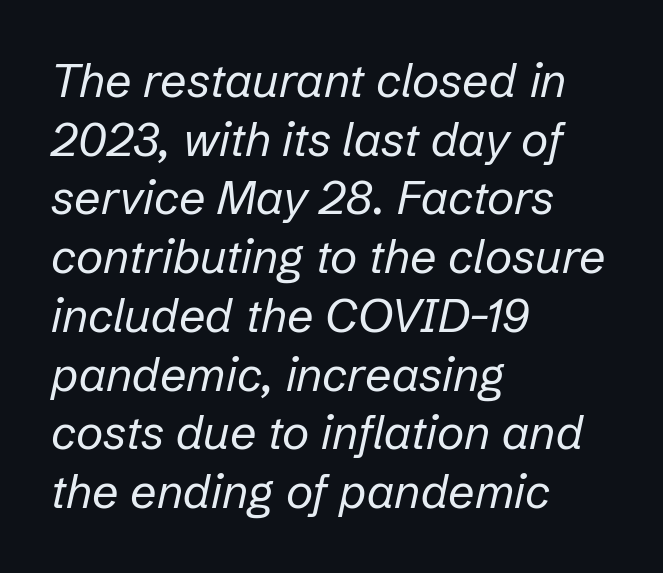
{"italic": "yes", "lean": "right", "slant_degrees": 12, "bold": "no", "weight": "regular", "width": "normal", "stroke_contrast": "low", "x_height": "medium", "monospaced": "no", "underline": "no", "align": "left", "line_spacing": "normal", "line_spacing_ratio": 1.25, "letter_spacing": "normal", "letter_spacing_em": 0.0, "glyph_px": 47}
